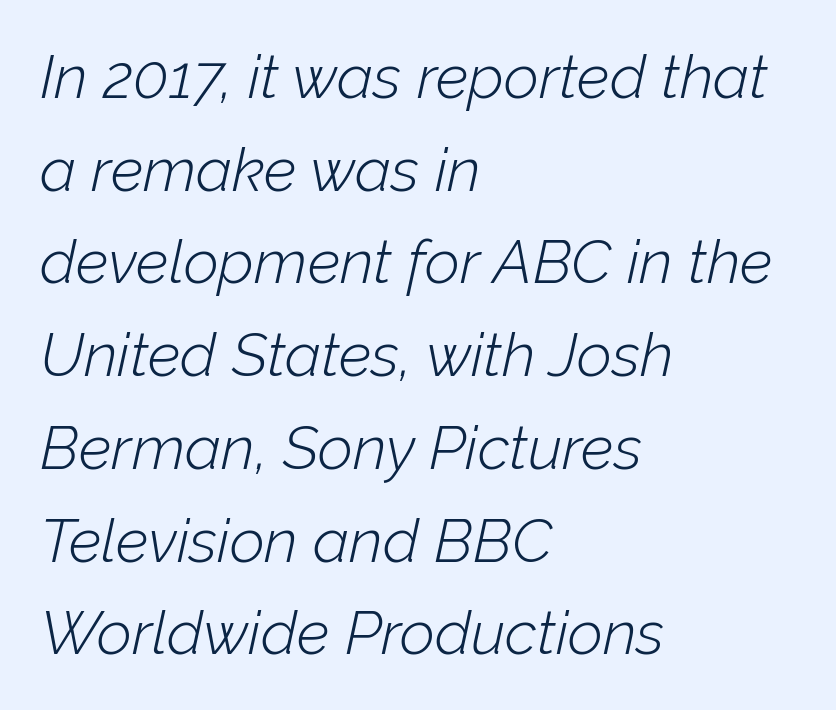
{"italic": "yes", "lean": "right", "slant_degrees": 12, "bold": "no", "weight": "light", "width": "normal", "stroke_contrast": "low", "x_height": "medium", "monospaced": "no", "underline": "no", "align": "left", "line_spacing": "normal", "line_spacing_ratio": 1.52, "letter_spacing": "normal", "letter_spacing_em": 0.0, "glyph_px": 61}
